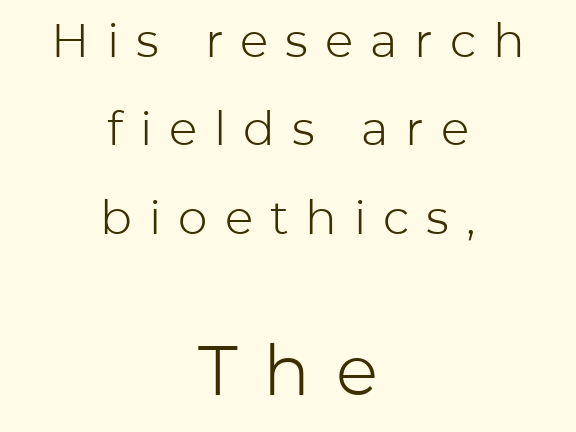
The image shows 70 px light sans-serif type, upright; set centered, line spacing 1.88x, unusually wide letter spacing (+0.36 em), not underlined; the second (bottom) block is 1.49x larger; low stroke contrast and a medium x-height.
